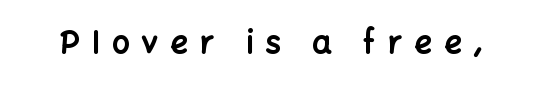
{"serif": "no", "italic": "no", "bold": "yes", "weight": "bold", "width": "normal", "stroke_contrast": "low", "x_height": "medium", "monospaced": "no", "underline": "no", "letter_spacing": "wide", "letter_spacing_em": 0.39, "glyph_px": 31}
